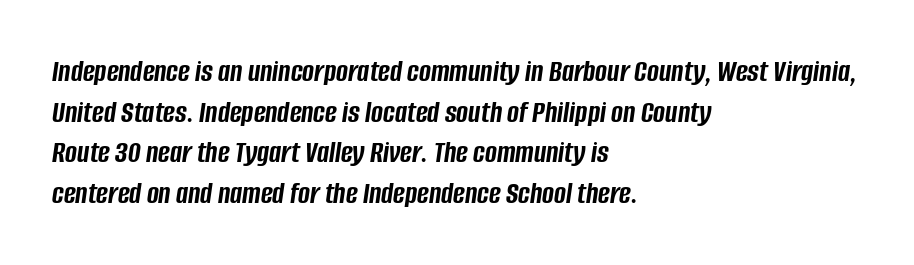
Italic? Definitely — the glyphs are oblique. Line starts are locked; line ends wander. Varying glyph widths throughout — classic text-font behaviour. The rendering uses a moderate line-height, typical for paragraphs. This sample uses plain, unmodified letter spacing. Lines of text with bare space underneath.
